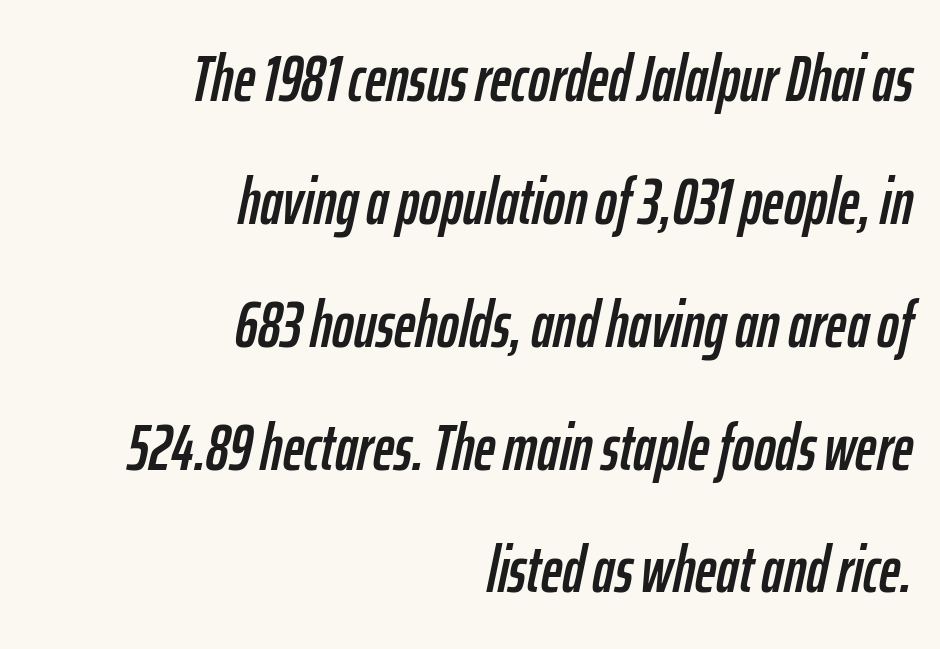
Is this a fixed-width face? No — the glyphs have proportional, varying widths. Underline: absent. Right-aligned paragraph, ragged on the left. The font's italic variant was chosen for this text.
